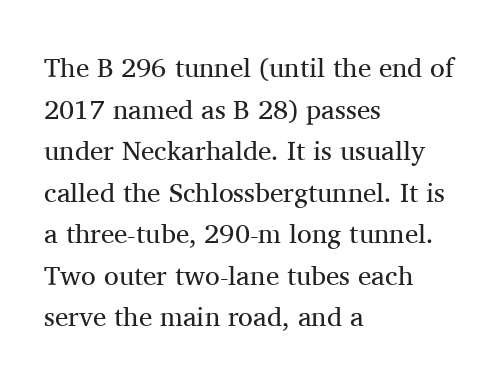
The image shows 27 px text type, upright; set left-aligned, normal line spacing (1.54x), normal letter spacing, not underlined.
